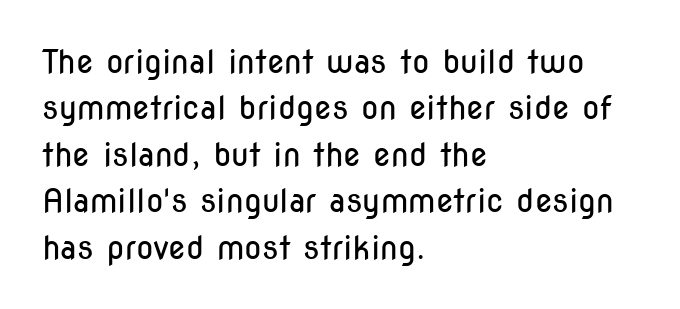
Is the letter spacing exaggerated? No — it looks like the ordinary default. The string is rendered with underlining switched off. Stems here are at most as thick as an everyday book face. In CSS terms this would be text-align: left. The rendering uses natural spacing where letterforms have individual widths. The passage shown is typeset with a sans-serif family.
